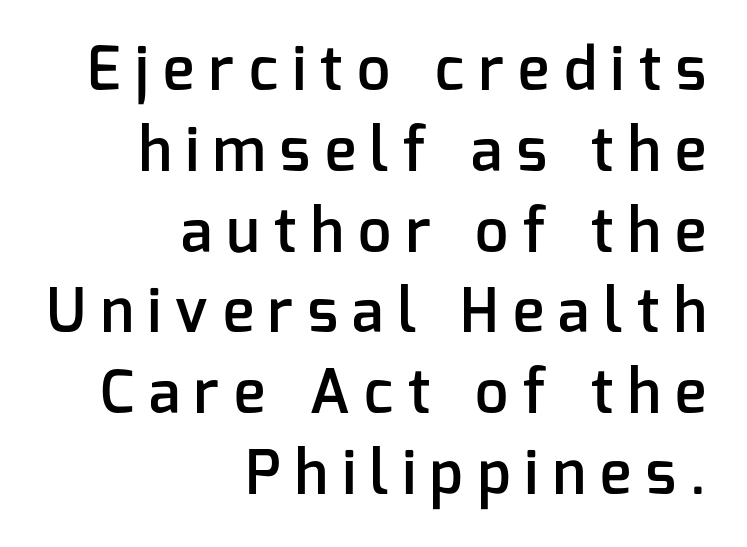
Q: Is the text bold? A: Semi-bold.
Q: Is the text italic (slanted)? A: No, it is upright.
Q: Is the typeface a serif or a sans-serif typeface? A: Sans-serif.
Q: Is the text underlined? A: No.
Q: How is the paragraph aligned? A: Right-aligned.
Q: Is the spacing between letters normal or unusually wide? A: Unusually wide.
Q: Is the spacing between lines tight, normal or loose? A: Normal.
Q: Width (condensed, normal, or wide)? A: Normal.
Q: Stroke contrast? A: Low.
Q: x-height? A: Medium.
Q: Monospaced? A: No.
